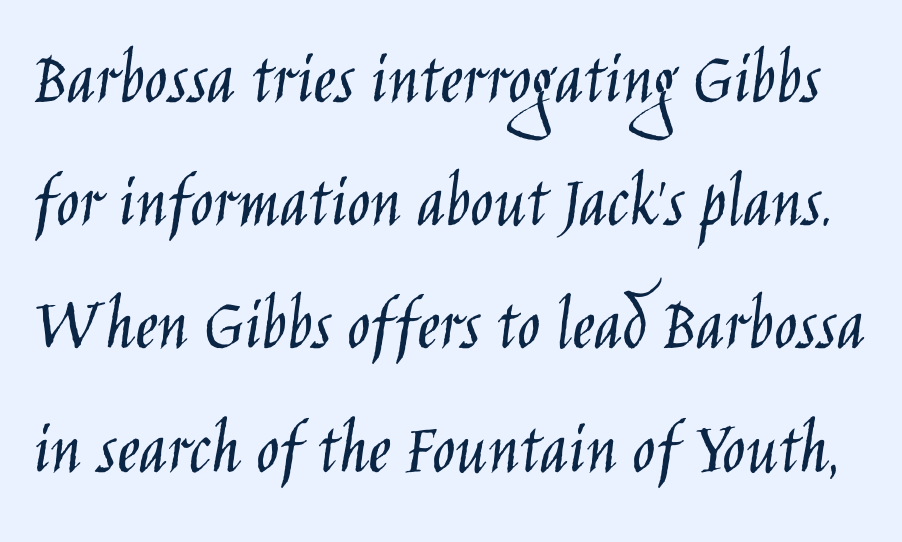
The image shows 77 px light, condensed sans-serif type; set normal line spacing (1.6x), normal letter spacing, not underlined; low stroke contrast and a large x-height.
